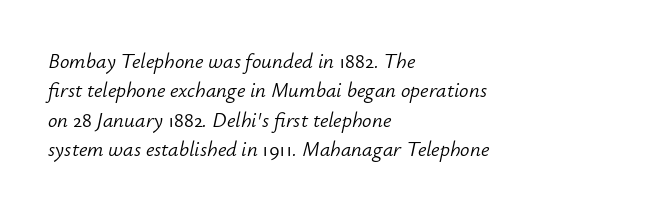
The image shows 21 px text type, italic (leaning right); set left-aligned, normal line spacing (1.4x), normal letter spacing, not underlined.
